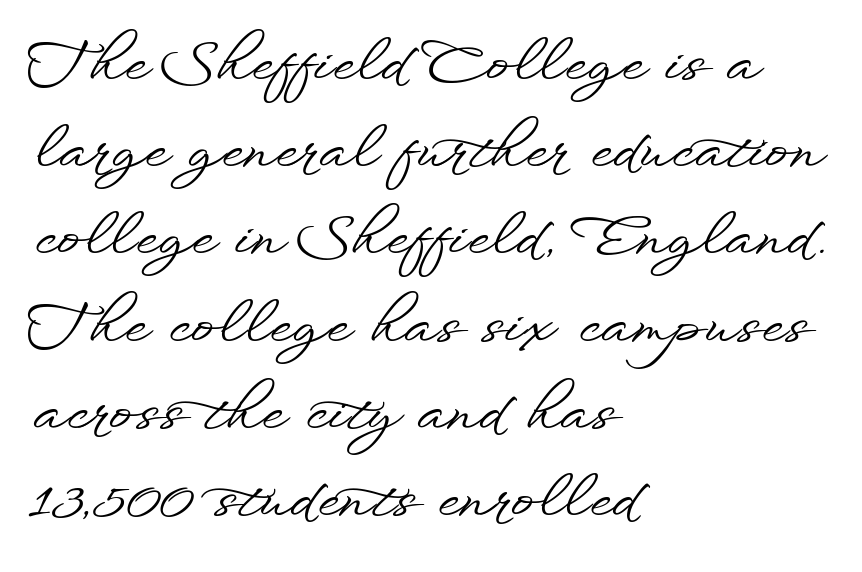
The image shows 57 px wide sans-serif type; set left-aligned, normal line spacing (1.53x), normal letter spacing, not underlined; low stroke contrast and a small x-height.
